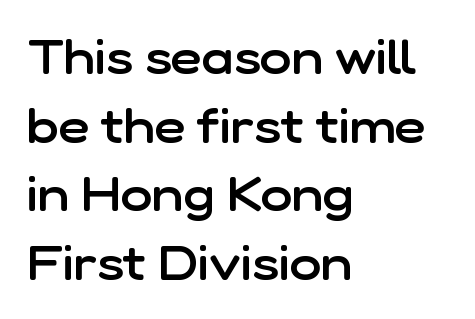
The image shows 48 px semibold sans-serif type, upright; set left-aligned, normal line spacing (1.43x), normal letter spacing, not underlined; low stroke contrast and a medium x-height.
